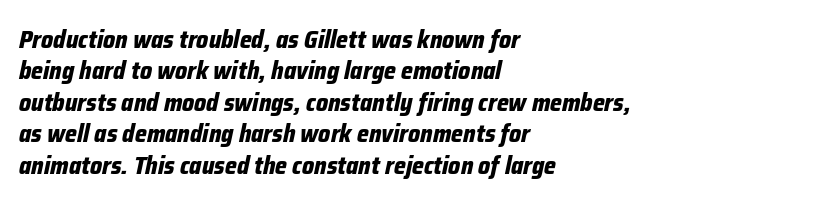
The image shows 25 px bold type, italic (leaning right); set left-aligned, normal line spacing (1.26x), normal letter spacing, not underlined.
